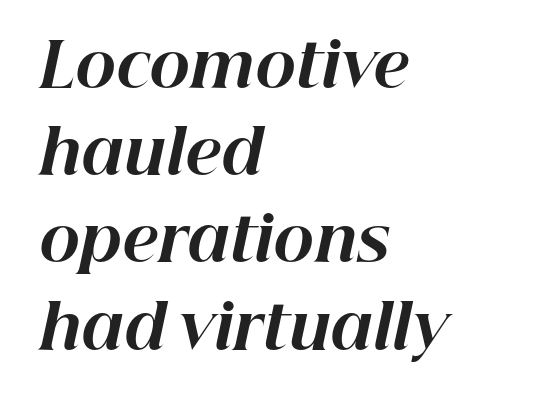
{"italic": "yes", "lean": "right", "slant_degrees": 12, "bold": "yes", "weight": "bold", "width": "normal", "stroke_contrast": "high", "x_height": "medium", "monospaced": "no", "underline": "no", "align": "left", "line_spacing": "normal", "line_spacing_ratio": 1.43, "letter_spacing": "normal", "letter_spacing_em": 0.0, "glyph_px": 61}
